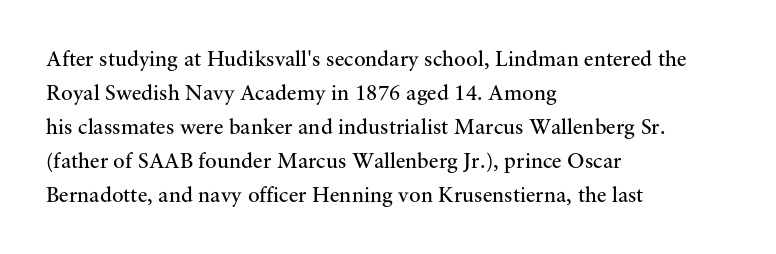
Q: Is the text bold? A: No.
Q: Is the text italic (slanted)? A: No, it is upright.
Q: Is the text underlined? A: No.
Q: How is the paragraph aligned? A: Left-aligned.
Q: Is the spacing between letters normal or unusually wide? A: Normal.
Q: Is the spacing between lines tight, normal or loose? A: Normal.
